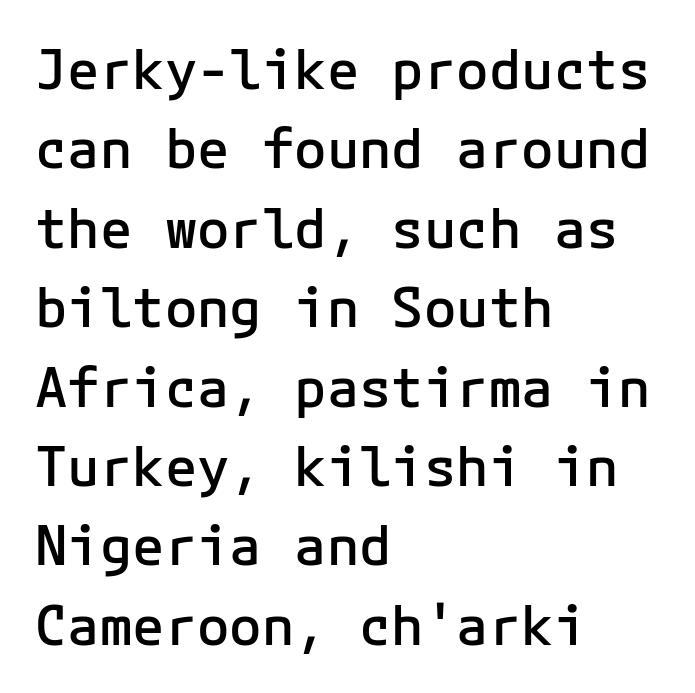
The image shows 54 px semibold sans-serif type, upright; set left-aligned, normal line spacing (1.47x), normal letter spacing, not underlined; low stroke contrast and a medium x-height.
